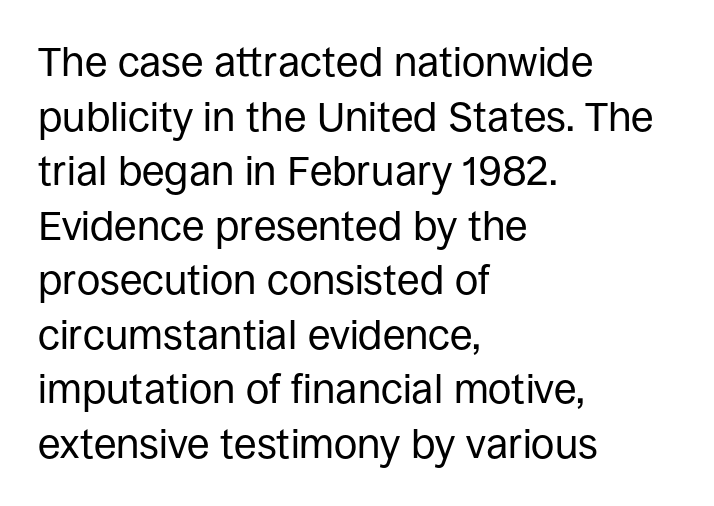
The image shows 41 px regular-weight sans-serif type, upright; set left-aligned, normal line spacing (1.33x), normal letter spacing, not underlined; low stroke contrast and a large x-height.
